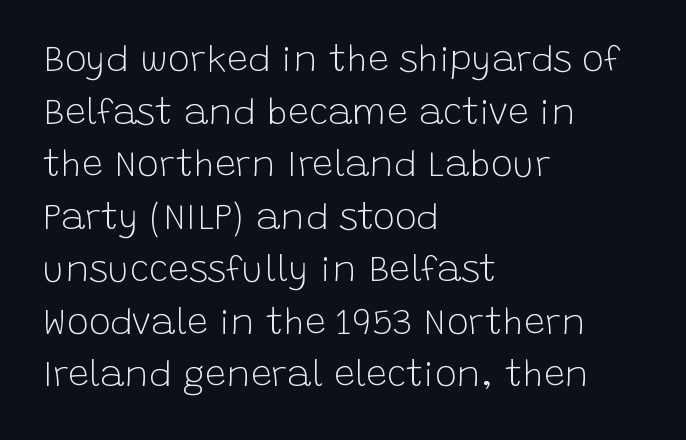
The image shows 37 px light sans-serif type, upright; set left-aligned, normal line spacing (1.42x), normal letter spacing, not underlined; low stroke contrast and a large x-height.
